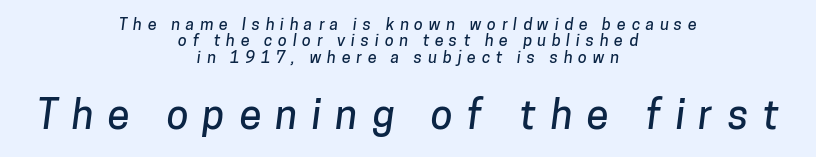
The font family rendered here belongs to the sans-serif group. No word sits above an underline. A student would notice the bottom passage is typeset larger than what precedes it. Whoever set this chose condensed vertical rhythm over breathing room. Every row of glyphs is offset so its center matches the block's center.
